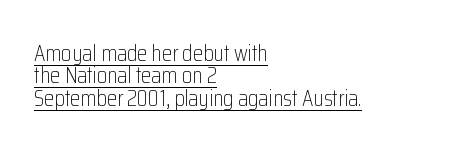
The image shows 23 px text type, upright; set left-aligned, tight line spacing (0.97x), normal letter spacing, underlined.
